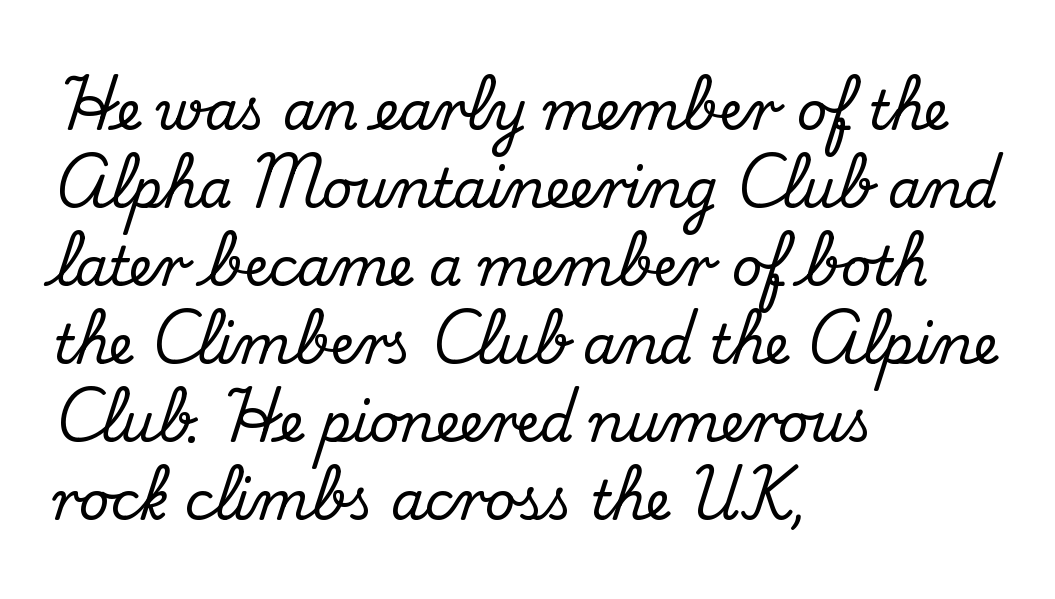
Does extra space separate the letters? No, they use regular spacing. A typesetter would call this leading conventional body-copy spacing. Looks like regular typesetting: each glyph gets only the width it needs.
